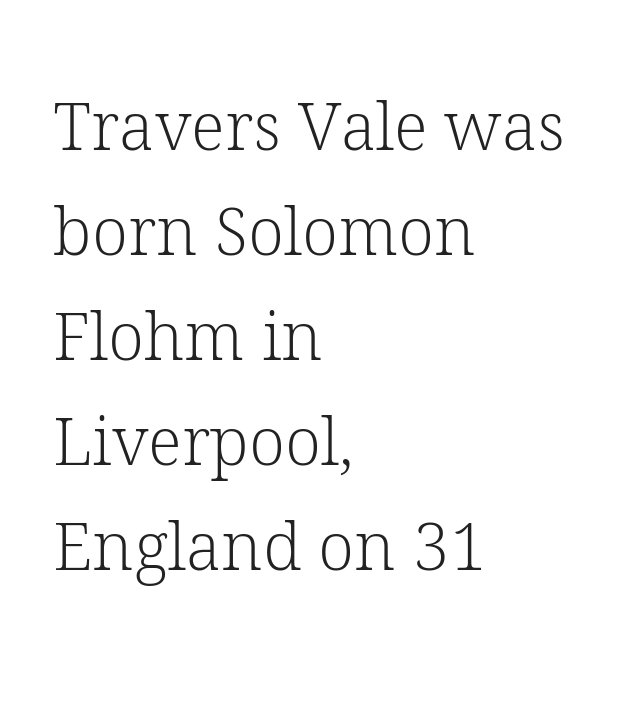
The image shows 66 px light serif type, upright; set left-aligned, normal line spacing (1.59x), normal letter spacing, not underlined; low stroke contrast and a medium x-height.
